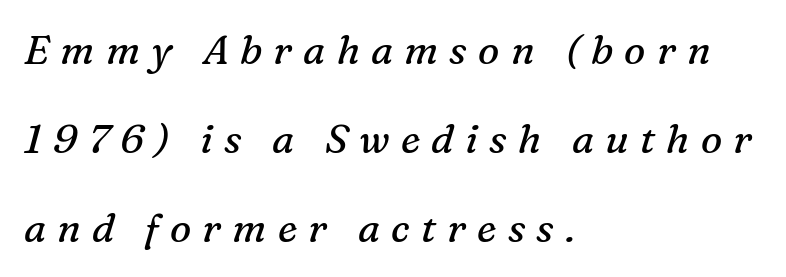
Q: Is the text bold? A: No.
Q: Is the text italic (slanted)? A: Yes, it leans right by about 16 degrees.
Q: Is the typeface a serif or a sans-serif typeface? A: Serif.
Q: Is the text underlined? A: No.
Q: How is the paragraph aligned? A: Left-aligned.
Q: Is the spacing between letters normal or unusually wide? A: Unusually wide.
Q: Is the spacing between lines tight, normal or loose? A: Loose.
Q: Width (condensed, normal, or wide)? A: Normal.
Q: Stroke contrast? A: Medium.
Q: x-height? A: Medium.
Q: Monospaced? A: No.
